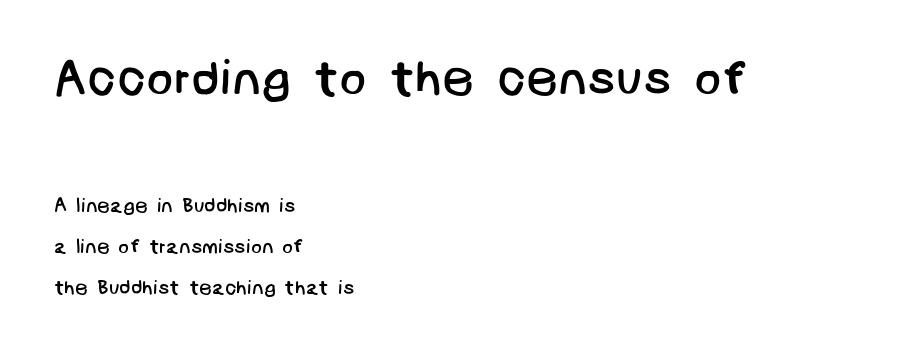
{"serif": "no", "bold": "no", "weight": "regular", "width": "normal", "stroke_contrast": "low", "x_height": "large", "underline": "no", "align": "left", "line_spacing": "loose", "line_spacing_ratio": 2.04, "letter_spacing": "normal", "letter_spacing_em": 0.0, "larger_block": "first", "size_ratio": 2.5, "glyph_px": 50}
